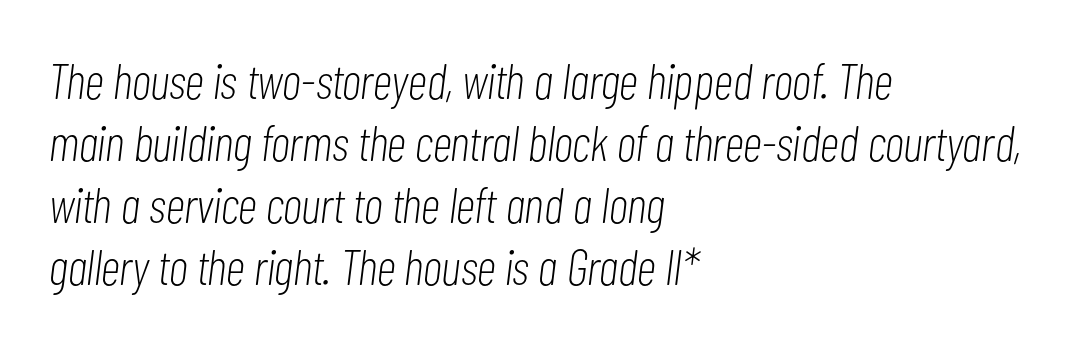
Q: Is the text bold? A: No.
Q: Is the text italic (slanted)? A: Yes, it leans right by about 7 degrees.
Q: Is the text underlined? A: No.
Q: How is the paragraph aligned? A: Left-aligned.
Q: Is the spacing between letters normal or unusually wide? A: Normal.
Q: Width (condensed, normal, or wide)? A: Condensed.
Q: Stroke contrast? A: Low.
Q: x-height? A: Medium.
Q: Monospaced? A: No.
